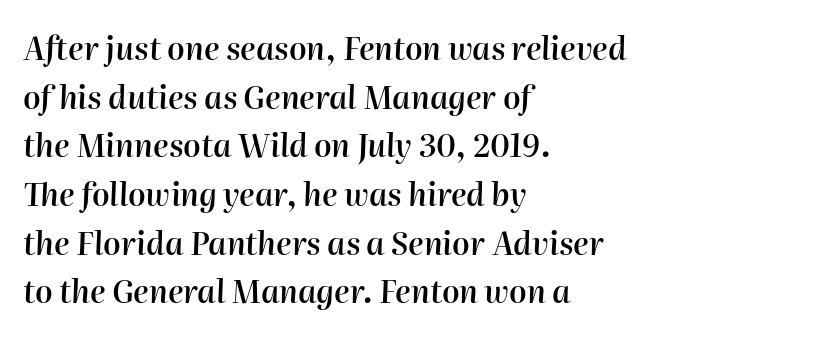
{"italic": "yes", "lean": "right", "slant_degrees": 2, "bold": "semi", "weight": "semibold", "width": "normal", "stroke_contrast": "high", "x_height": "medium", "monospaced": "no", "underline": "no", "align": "left", "line_spacing": "normal", "line_spacing_ratio": 1.57, "letter_spacing": "normal", "letter_spacing_em": 0.0, "glyph_px": 31}
